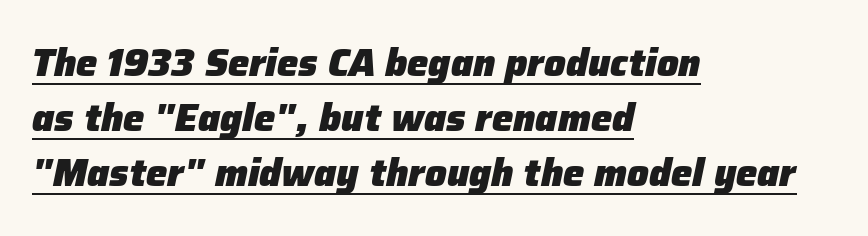
Q: Is the text bold? A: Yes.
Q: Is the text italic (slanted)? A: Yes, it leans right by about 12 degrees.
Q: Is the text underlined? A: Yes.
Q: How is the paragraph aligned? A: Left-aligned.
Q: Is the spacing between letters normal or unusually wide? A: Normal.
Q: Is the spacing between lines tight, normal or loose? A: Normal.
Q: Width (condensed, normal, or wide)? A: Normal.
Q: Stroke contrast? A: Low.
Q: x-height? A: Medium.
Q: Monospaced? A: No.
